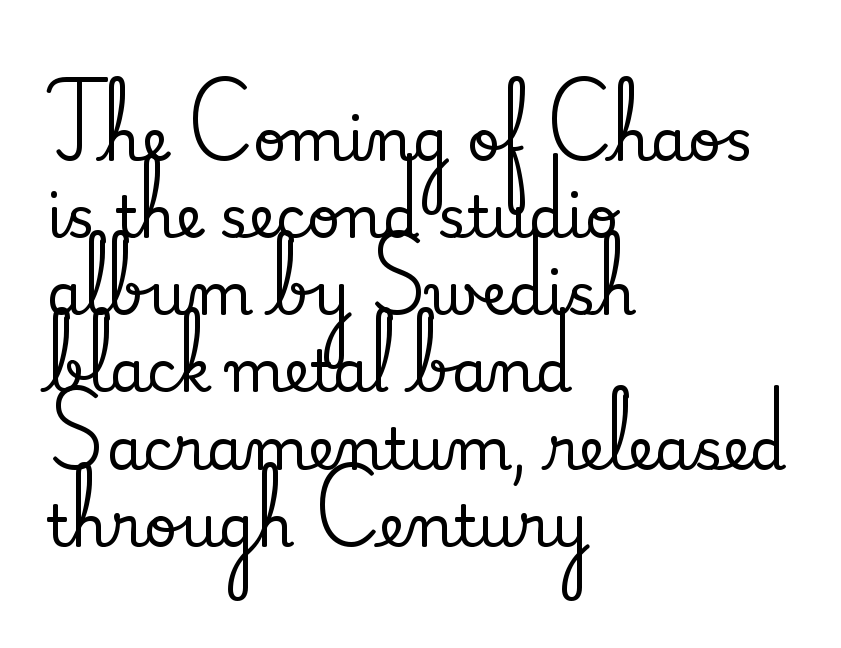
Q: Is the text italic (slanted)? A: No, it is upright.
Q: Is the typeface a serif or a sans-serif typeface? A: Serif.
Q: Is the text underlined? A: No.
Q: How is the paragraph aligned? A: Left-aligned.
Q: Is the spacing between letters normal or unusually wide? A: Normal.
Q: Is the spacing between lines tight, normal or loose? A: Normal.
Q: Width (condensed, normal, or wide)? A: Normal.
Q: Stroke contrast? A: Medium.
Q: x-height? A: Small.
Q: Monospaced? A: No.
